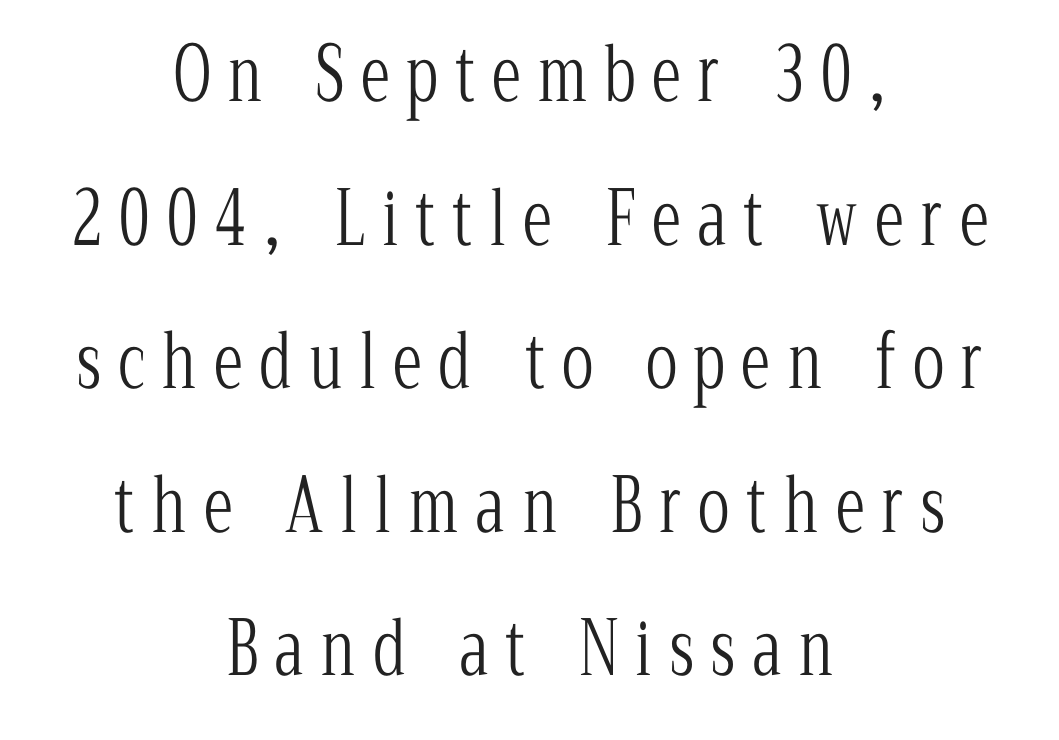
{"serif": "yes", "italic": "no", "bold": "no", "weight": "light", "width": "condensed", "stroke_contrast": "low", "x_height": "medium", "monospaced": "no", "underline": "no", "align": "center", "line_spacing": "loose", "line_spacing_ratio": 1.94, "letter_spacing": "wide", "letter_spacing_em": 0.23, "glyph_px": 74}
